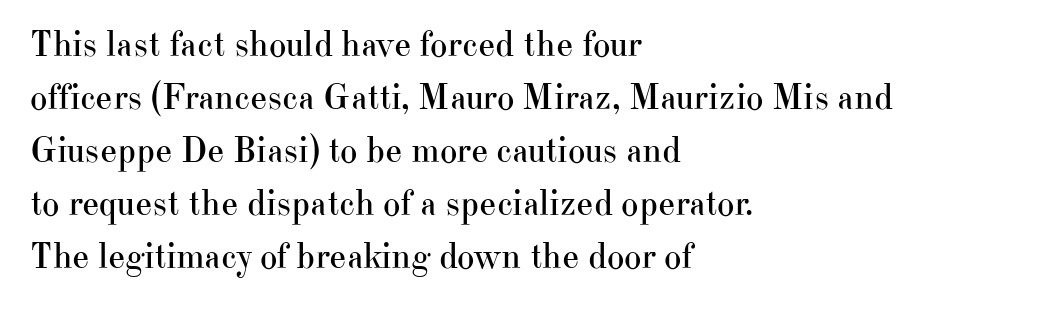
Q: Is the text bold? A: No.
Q: Is the text italic (slanted)? A: No, it is upright.
Q: Is the typeface a serif or a sans-serif typeface? A: Serif.
Q: Is the text underlined? A: No.
Q: How is the paragraph aligned? A: Left-aligned.
Q: Is the spacing between letters normal or unusually wide? A: Normal.
Q: Is the spacing between lines tight, normal or loose? A: Normal.
Q: Width (condensed, normal, or wide)? A: Normal.
Q: Stroke contrast? A: High.
Q: x-height? A: Small.
Q: Monospaced? A: No.
